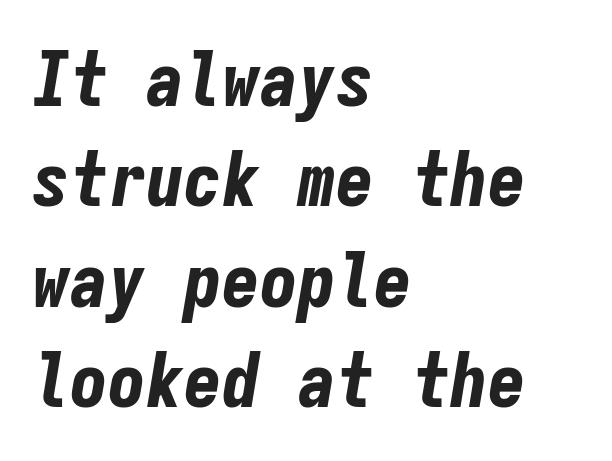
The letters are slanted; this is an italic face. The font is running at its bold setting. The passage shown is typed in a monospace face where columns stay perfectly aligned. The designer left line spacing at the default.
